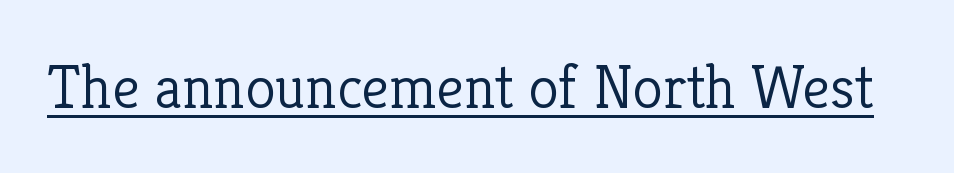
Q: Is the text bold? A: No.
Q: Is the text italic (slanted)? A: No, it is upright.
Q: Is the typeface a serif or a sans-serif typeface? A: Serif.
Q: Is the text underlined? A: Yes.
Q: Is the spacing between letters normal or unusually wide? A: Normal.
Q: Width (condensed, normal, or wide)? A: Normal.
Q: Stroke contrast? A: Low.
Q: x-height? A: Medium.
Q: Monospaced? A: No.
